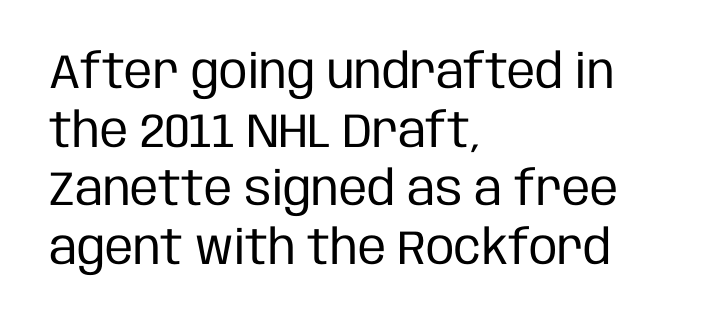
Between one letter and the next there's only the usual sliver of space. This is not heavy type; no bold has been used. Think of a printed novel: that variable character pitch is what you see here. Observe the absence of serifs on each vertical stroke in this sample. The string is rendered with underlining switched off. Italic? Not at all — the glyphs are vertical.
